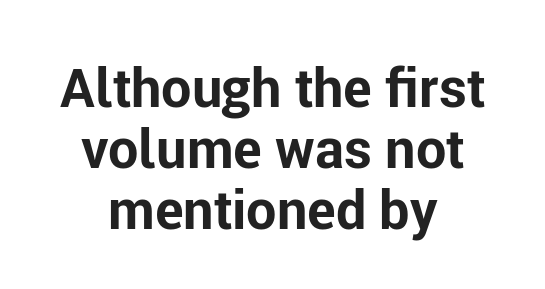
The image shows 54 px bold sans-serif type, upright; set centered, tight line spacing (1.13x), normal letter spacing, not underlined; low stroke contrast and a medium x-height.
